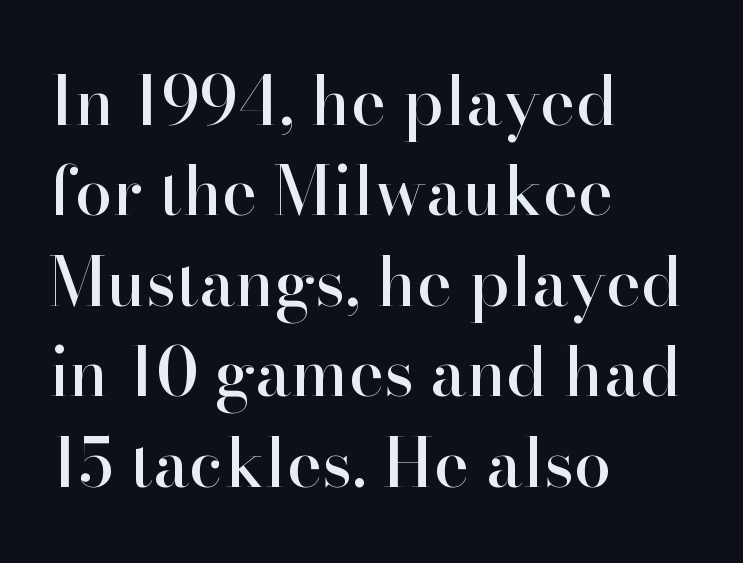
Q: Is the text italic (slanted)? A: No, it is upright.
Q: Is the typeface a serif or a sans-serif typeface? A: Serif.
Q: Is the text underlined? A: No.
Q: How is the paragraph aligned? A: Left-aligned.
Q: Is the spacing between letters normal or unusually wide? A: Normal.
Q: Is the spacing between lines tight, normal or loose? A: Normal.
Q: Width (condensed, normal, or wide)? A: Normal.
Q: Stroke contrast? A: High.
Q: x-height? A: Small.
Q: Monospaced? A: No.
